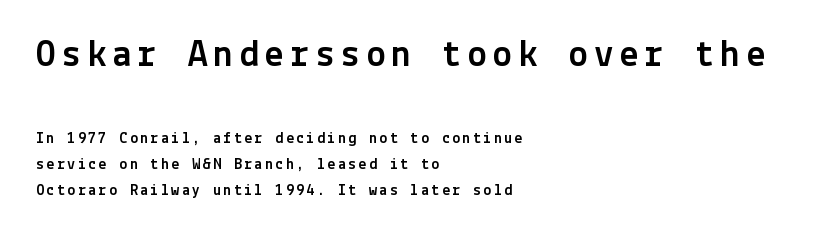
Q: Is the text italic (slanted)? A: No, it is upright.
Q: Is the typeface a serif or a sans-serif typeface? A: Sans-serif.
Q: Is the text underlined? A: No.
Q: How is the paragraph aligned? A: Left-aligned.
Q: Is the spacing between lines tight, normal or loose? A: Normal.
Q: Which block of text is set in a larger size, the first (top) or the second (bottom)? A: The first (top) one.
Q: Width (condensed, normal, or wide)? A: Normal.
Q: x-height? A: Medium.
